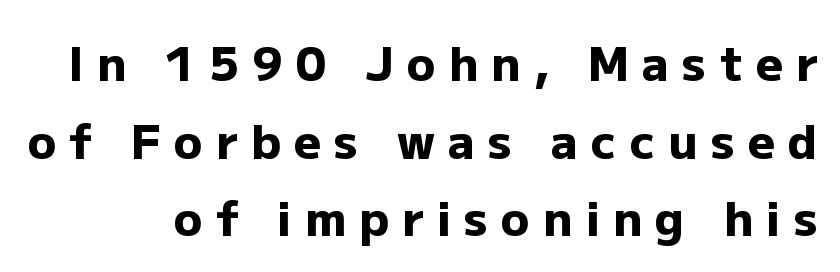
The image shows 47 px heavy sans-serif type, upright; set normal line spacing (1.65x), unusually wide letter spacing (+0.28 em), not underlined; low stroke contrast and a medium x-height.
